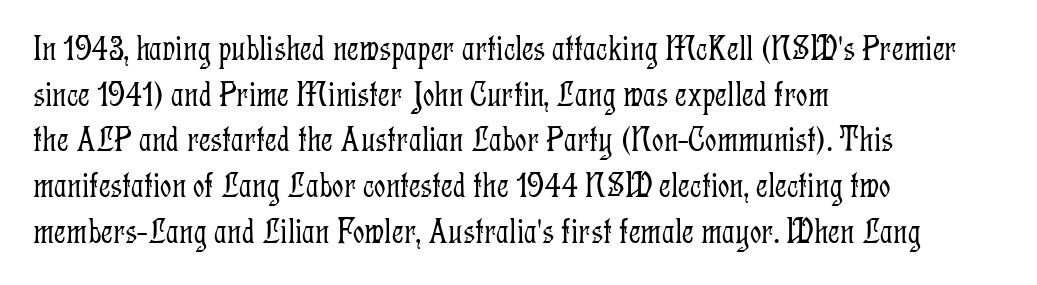
The image shows 36 px light, condensed serif type, upright; set left-aligned, normal line spacing (1.27x), normal letter spacing, not underlined; low stroke contrast and a medium x-height.
